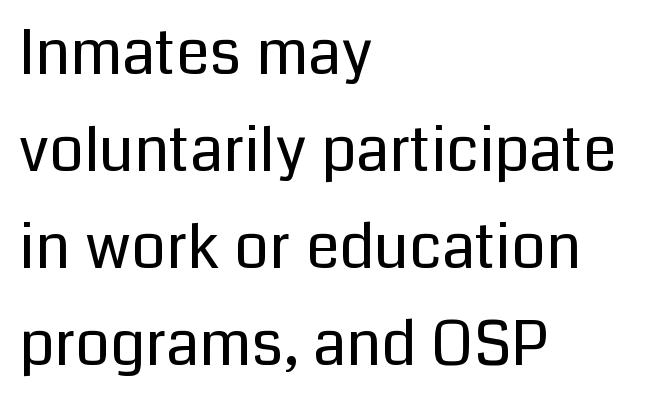
{"serif": "no", "italic": "no", "bold": "no", "weight": "regular", "width": "normal", "stroke_contrast": "low", "x_height": "medium", "monospaced": "no", "underline": "no", "align": "left", "line_spacing": "normal", "line_spacing_ratio": 1.59, "letter_spacing": "normal", "letter_spacing_em": 0.0, "glyph_px": 61}
